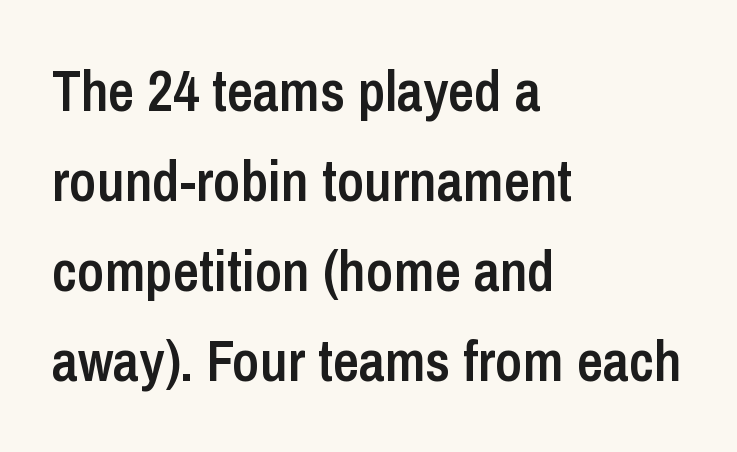
The image shows 57 px semibold, condensed sans-serif type, upright; set left-aligned, normal line spacing (1.58x), normal letter spacing, not underlined; low stroke contrast and a medium x-height.
